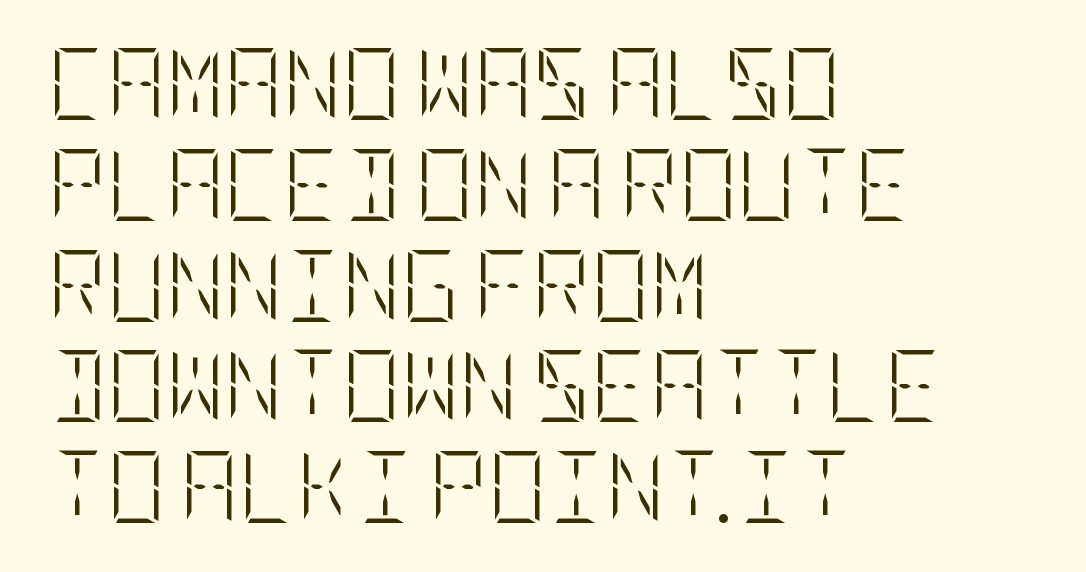
The passage is arranged the way most books set body copy — flush left. Does extra space separate the letters? No, they use regular spacing. Heft: none added — not bold. These lines sit exactly where default settings would place them. Is there any slant? The stems are plumb.
